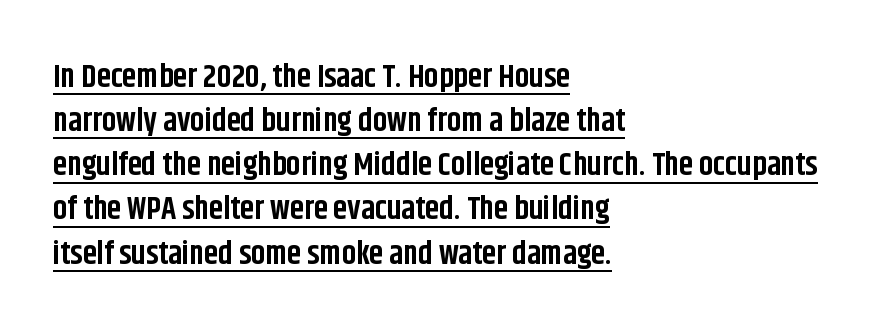
Q: Is the text bold? A: Yes.
Q: Is the text italic (slanted)? A: No, it is upright.
Q: Is the typeface a serif or a sans-serif typeface? A: Sans-serif.
Q: Is the text underlined? A: Yes.
Q: How is the paragraph aligned? A: Left-aligned.
Q: Is the spacing between letters normal or unusually wide? A: Normal.
Q: Is the spacing between lines tight, normal or loose? A: Normal.
Q: Width (condensed, normal, or wide)? A: Condensed.
Q: Stroke contrast? A: Low.
Q: x-height? A: Large.
Q: Monospaced? A: No.
